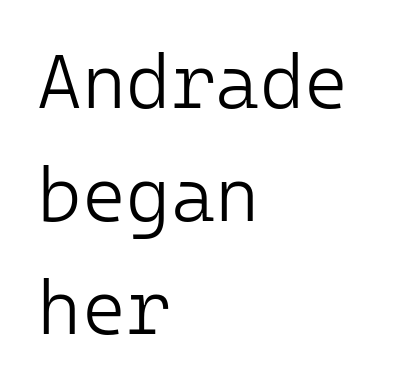
The image shows 76 px light sans-serif type, upright, monospaced; set left-aligned, normal line spacing (1.49x), normal letter spacing, not underlined; low stroke contrast and a medium x-height.
